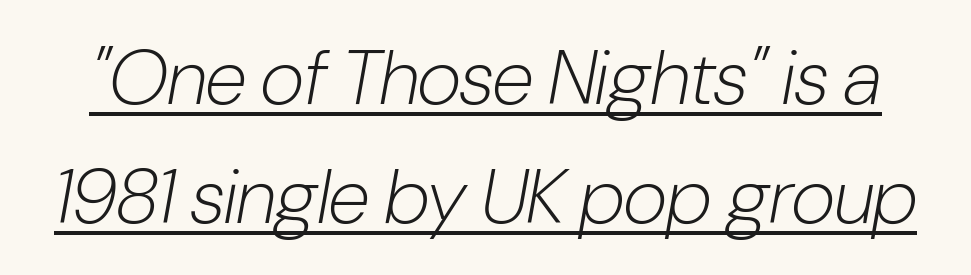
{"italic": "yes", "lean": "right", "slant_degrees": 10, "bold": "no", "weight": "light", "width": "condensed", "stroke_contrast": "low", "x_height": "medium", "monospaced": "no", "underline": "yes", "line_spacing": "normal", "line_spacing_ratio": 1.55, "letter_spacing": "normal", "letter_spacing_em": 0.0, "glyph_px": 77}
